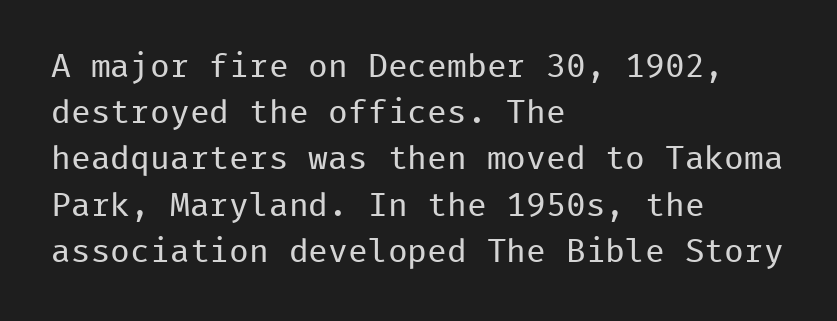
Every row of glyphs begins at an identical x-position on the left. If you drew a line through each stem, it would be perfectly vertical. Look at the bottom of the vertical strokes: they stop flat, with no serifs. Students, note that the glyphs here touch the page at normal intervals. Interline gaps are of average width in this sample. The rendering uses typewriter-style spacing with identical character cells.
